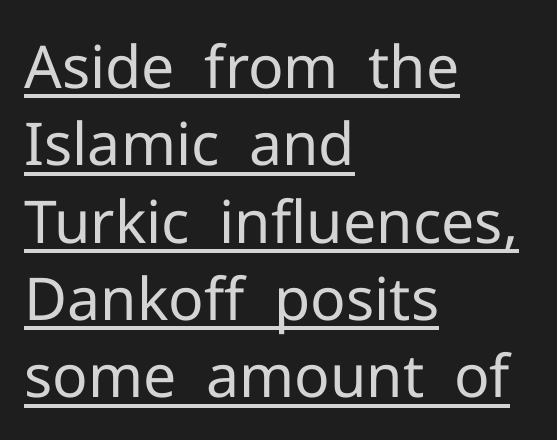
Character widths vary here, with narrow letters taking less room than wide ones. The rendering uses the underline text-decoration. Summary of weight: not heavy and not bold. The paragraph has a hard left edge and a soft right edge. Ascenders rise straight up at ninety degrees.
